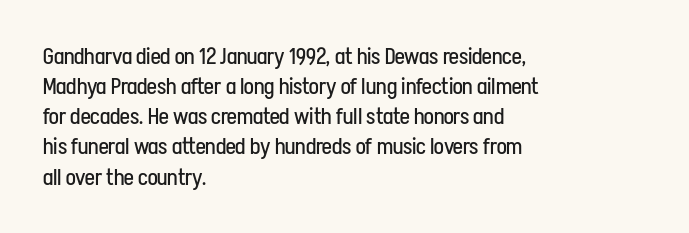
The image shows 23 px text type, upright; set left-aligned, normal line spacing (1.31x), normal letter spacing, not underlined.
